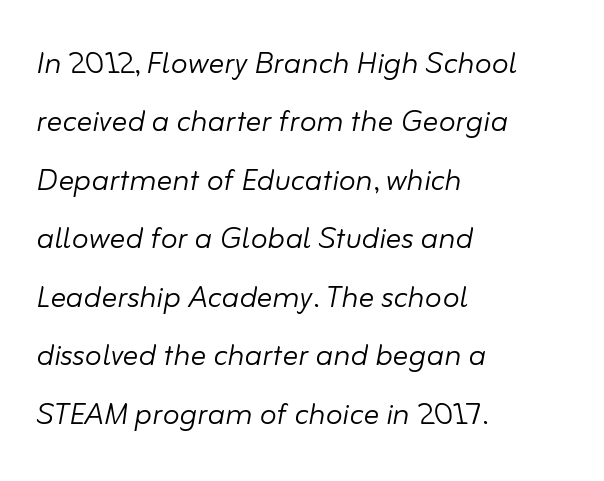
{"italic": "yes", "lean": "right", "slant_degrees": 10, "bold": "no", "weight": "light", "width": "normal", "stroke_contrast": "low", "x_height": "small", "monospaced": "no", "underline": "no", "align": "left", "line_spacing": "normal", "line_spacing_ratio": 1.5, "letter_spacing": "normal", "letter_spacing_em": 0.0, "glyph_px": 39}
